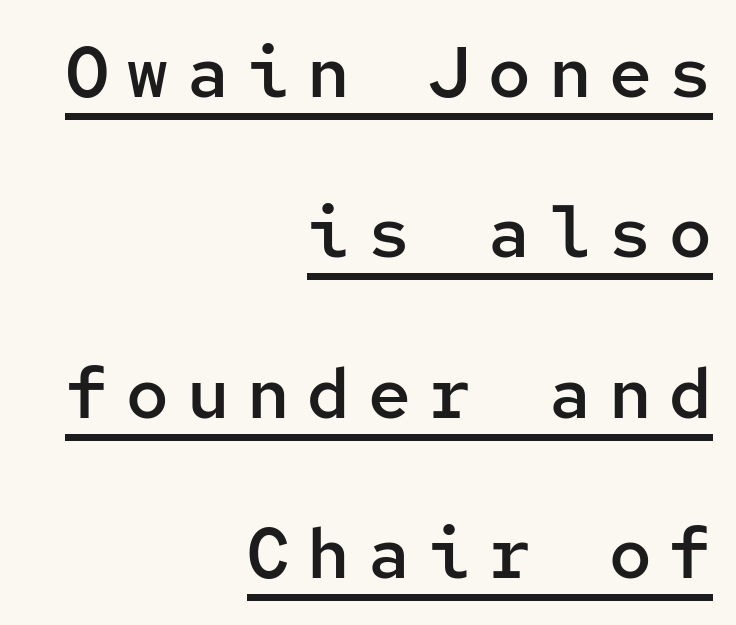
{"serif": "no", "italic": "no", "bold": "semi", "weight": "semibold", "width": "normal", "stroke_contrast": "low", "x_height": "medium", "monospaced": "yes", "underline": "yes", "align": "right", "line_spacing": "loose", "line_spacing_ratio": 2.26, "letter_spacing": "wide", "letter_spacing_em": 0.25, "glyph_px": 71}
